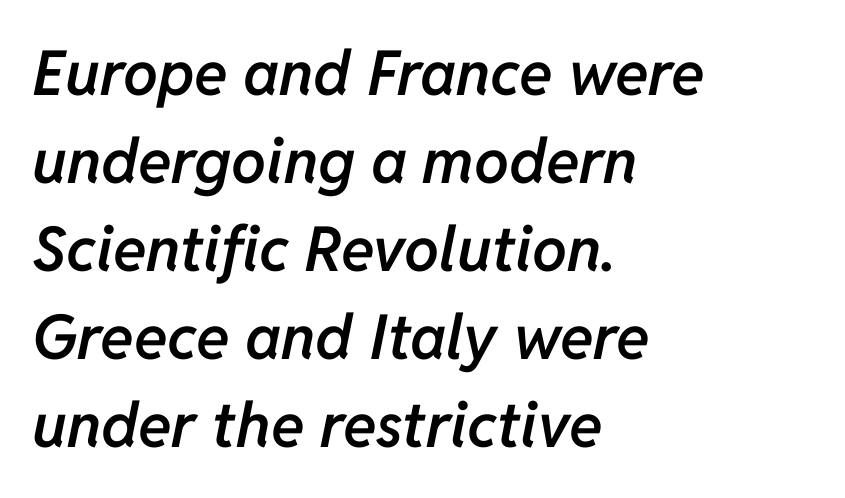
A student would call this left alignment; a typographer would say flush left, rag right. The passage shown has conventional tracking throughout. Every letter is mildly thick-stroked: semibold rather than bold. Looking at the ascenders, they clearly lean. Think of a printed novel: that variable character pitch is what you see here. A normal amount of white space separates one row of letters from the next.
